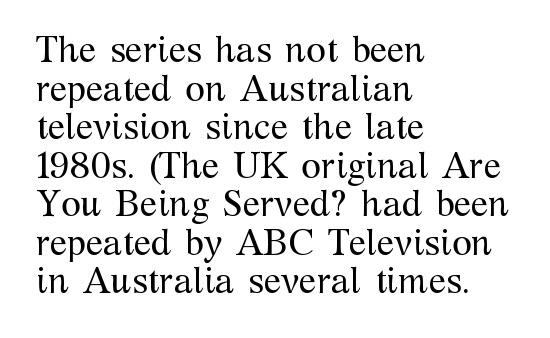
A typesetter would call this proportional, since set widths differ per character. Every character sits straight up, as roman type does. No extra tracking has been applied to these lines. Plain, unruled lines of type. In terms of letterform style, serifs are clearly present.
